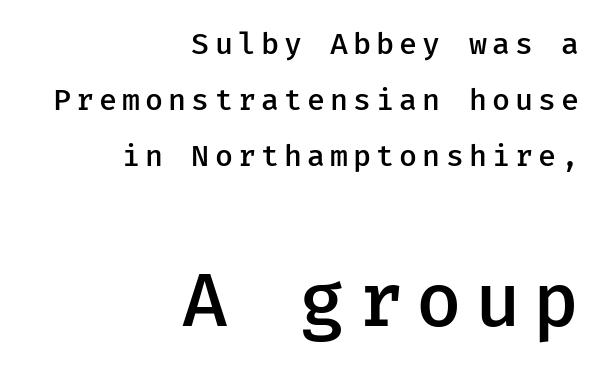
Q: Is the text bold? A: Semi-bold.
Q: Is the text italic (slanted)? A: No, it is upright.
Q: Is the typeface a serif or a sans-serif typeface? A: Sans-serif.
Q: Is the text underlined? A: No.
Q: How is the paragraph aligned? A: Right-aligned.
Q: Which block of text is set in a larger size, the first (top) or the second (bottom)? A: The second (bottom) one.
Q: Width (condensed, normal, or wide)? A: Normal.
Q: Stroke contrast? A: Low.
Q: x-height? A: Medium.
